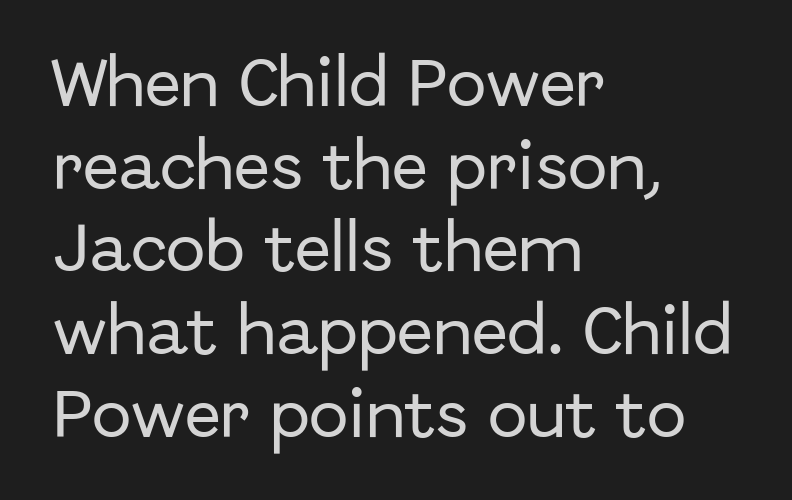
Q: Is the text italic (slanted)? A: No, it is upright.
Q: Is the typeface a serif or a sans-serif typeface? A: Sans-serif.
Q: Is the text underlined? A: No.
Q: How is the paragraph aligned? A: Left-aligned.
Q: Is the spacing between letters normal or unusually wide? A: Normal.
Q: Is the spacing between lines tight, normal or loose? A: Normal.
Q: Width (condensed, normal, or wide)? A: Normal.
Q: Stroke contrast? A: Low.
Q: x-height? A: Medium.
Q: Monospaced? A: No.
